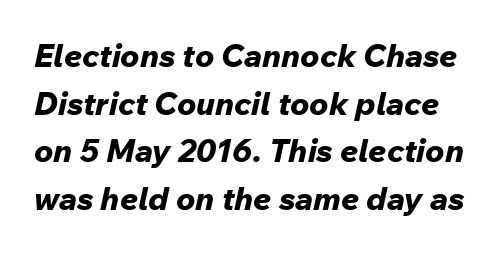
Thick stems and heavy bowls — unmistakably bold. Default kerning and tracking; the words read as compact shapes. The glyphs are unaccompanied by any horizontal stroke below them. The passage shown is typed in a proportional face where columns would drift. The passage shown stacks its lines at a standard gap.
